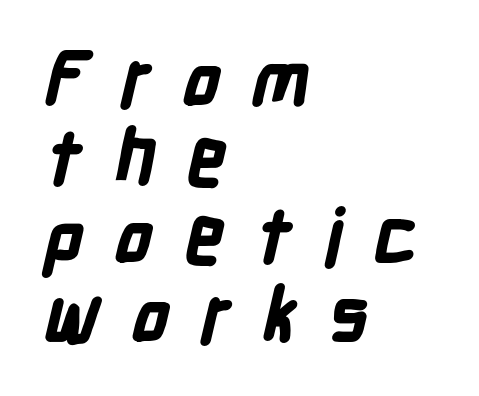
{"serif": "no", "bold": "yes", "weight": "bold", "width": "condensed", "stroke_contrast": "low", "x_height": "medium", "monospaced": "no", "underline": "no", "align": "left", "line_spacing": "tight", "line_spacing_ratio": 1.02, "letter_spacing": "wide", "letter_spacing_em": 0.4, "glyph_px": 77}
